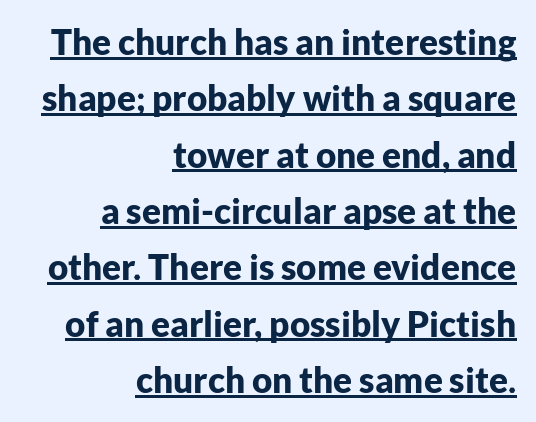
One-word summary of the alignment: right. This is underlined copy, the kind a proofreader might mark for attention. Tracking value appears to be zero — textbook default spacing. Posture: vertical. The sample has been set heavy, in full bold. The rendering uses natural spacing where letterforms have individual widths.
